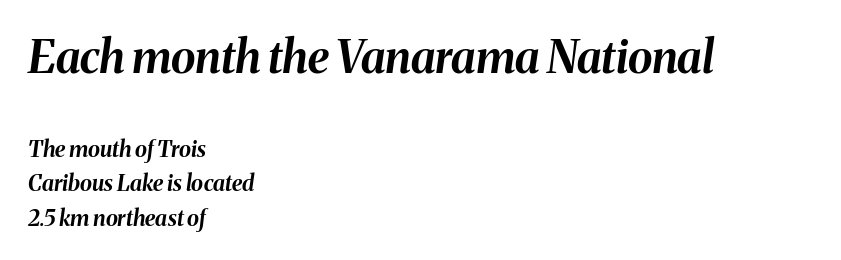
{"italic": "yes", "lean": "right", "slant_degrees": 8, "bold": "yes", "weight": "bold", "width": "normal", "stroke_contrast": "medium", "x_height": "medium", "monospaced": "no", "underline": "no", "align": "left", "line_spacing": "normal", "line_spacing_ratio": 1.57, "letter_spacing": "normal", "letter_spacing_em": 0.0, "larger_block": "first", "size_ratio": 2.05, "glyph_px": 45}
